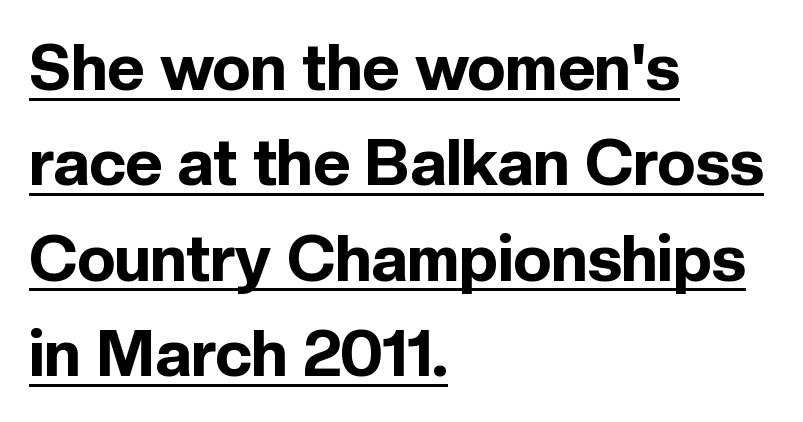
Q: Is the text bold? A: Yes.
Q: Is the text italic (slanted)? A: No, it is upright.
Q: Is the typeface a serif or a sans-serif typeface? A: Sans-serif.
Q: Is the text underlined? A: Yes.
Q: How is the paragraph aligned? A: Left-aligned.
Q: Is the spacing between letters normal or unusually wide? A: Normal.
Q: Is the spacing between lines tight, normal or loose? A: Normal.
Q: Width (condensed, normal, or wide)? A: Normal.
Q: x-height? A: Medium.
Q: Monospaced? A: No.
